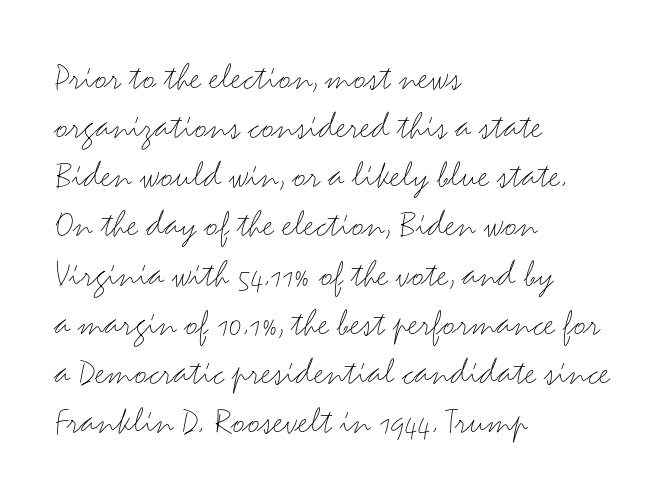
Q: Is the text bold? A: No.
Q: Is the text italic (slanted)? A: Yes.
Q: Is the typeface a serif or a sans-serif typeface? A: Sans-serif.
Q: Is the text underlined? A: No.
Q: How is the paragraph aligned? A: Left-aligned.
Q: Is the spacing between letters normal or unusually wide? A: Normal.
Q: Is the spacing between lines tight, normal or loose? A: Normal.
Q: Width (condensed, normal, or wide)? A: Wide.
Q: Stroke contrast? A: Medium.
Q: x-height? A: Small.
Q: Monospaced? A: No.
